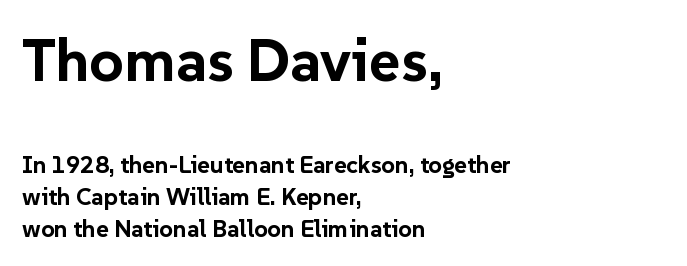
This sample has the flowing, uneven cadence of proportional lettering. Every character sits straight up, as roman type does. The rendering shows plain stroke endings on the letterforms — a sans-serif design. The composition opens big and finishes small.
